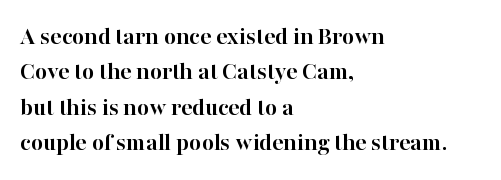
{"italic": "no", "bold": "yes", "underline": "no", "align": "left", "line_spacing": "normal", "line_spacing_ratio": 1.36, "letter_spacing": "normal", "letter_spacing_em": 0.0, "glyph_px": 26}
